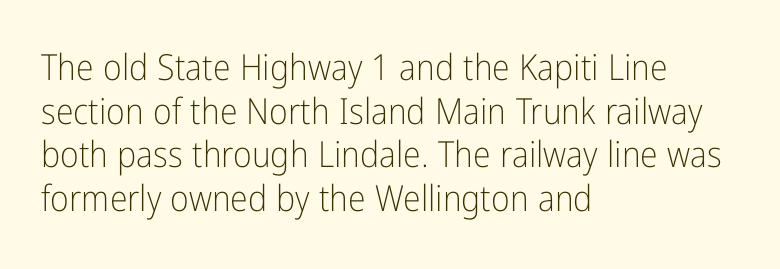
The image shows 36 px light, condensed sans-serif type, upright; set left-aligned, line spacing 1.21x, normal letter spacing, not underlined; low stroke contrast and a medium x-height.
